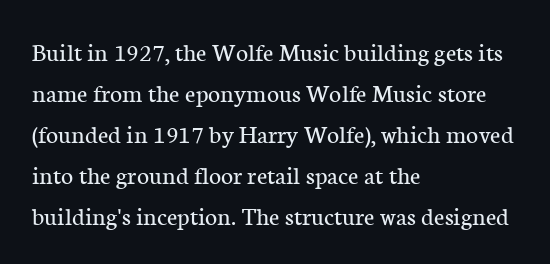
The image shows 26 px text type, upright; set left-aligned, normal line spacing (1.58x), normal letter spacing, not underlined.
